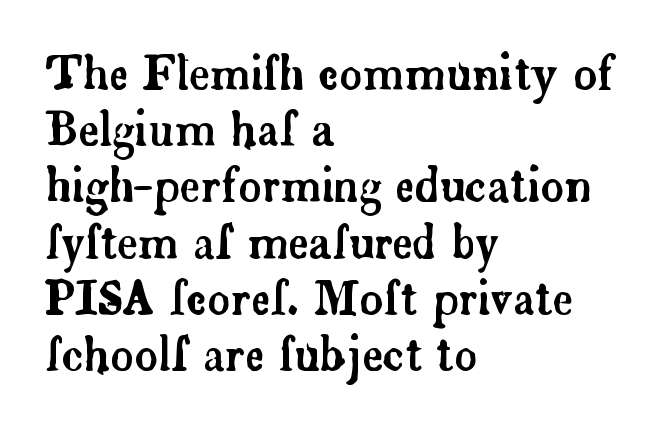
Q: Is the text italic (slanted)? A: No, it is upright.
Q: Is the typeface a serif or a sans-serif typeface? A: Serif.
Q: Is the text underlined? A: No.
Q: How is the paragraph aligned? A: Left-aligned.
Q: Is the spacing between letters normal or unusually wide? A: Normal.
Q: Is the spacing between lines tight, normal or loose? A: Normal.
Q: Width (condensed, normal, or wide)? A: Normal.
Q: Stroke contrast? A: Low.
Q: x-height? A: Small.
Q: Monospaced? A: No.
